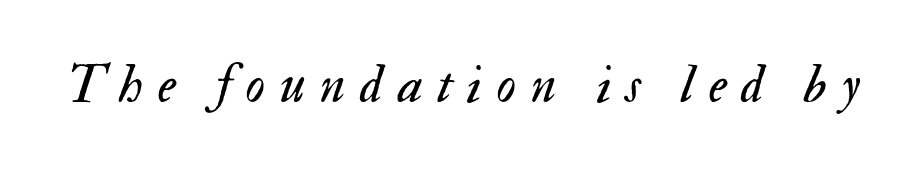
Q: Is the text bold? A: No.
Q: Is the text italic (slanted)? A: Yes, it leans right by about 17 degrees.
Q: Is the text underlined? A: No.
Q: Is the spacing between letters normal or unusually wide? A: Unusually wide.
Q: Width (condensed, normal, or wide)? A: Normal.
Q: Stroke contrast? A: Medium.
Q: x-height? A: Small.
Q: Monospaced? A: No.
